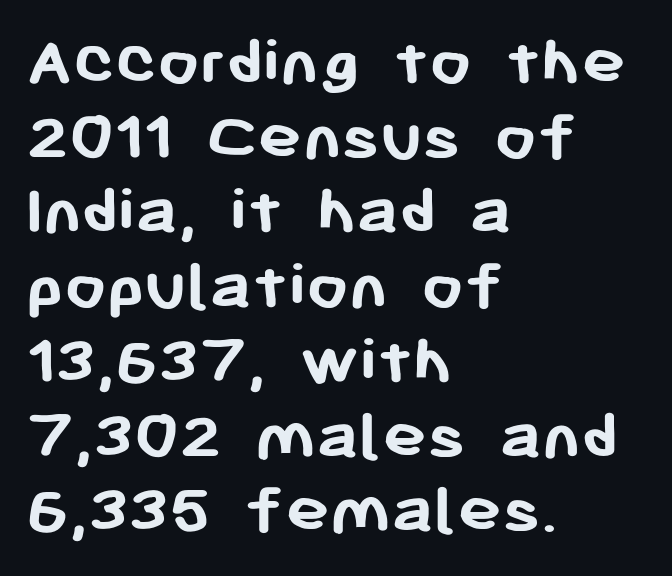
{"serif": "no", "italic": "no", "bold": "yes", "weight": "semibold", "width": "normal", "stroke_contrast": "low", "x_height": "medium", "monospaced": "no", "underline": "no", "align": "left", "line_spacing": "tight", "line_spacing_ratio": 1.01, "letter_spacing": "normal", "letter_spacing_em": 0.0, "glyph_px": 74}
